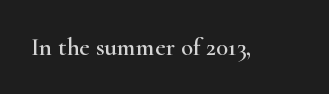
If you drew a line through each stem, it would be perfectly vertical. Characters follow at the spacing the type designer built in. The words here are not underlined.
